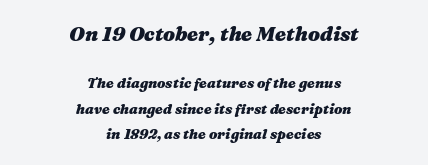
Q: Is the text bold? A: Yes.
Q: Is the text italic (slanted)? A: Yes, it leans right by about 16 degrees.
Q: Is the text underlined? A: No.
Q: How is the paragraph aligned? A: Centered.
Q: Is the spacing between letters normal or unusually wide? A: Normal.
Q: Which block of text is set in a larger size, the first (top) or the second (bottom)? A: The first (top) one.
